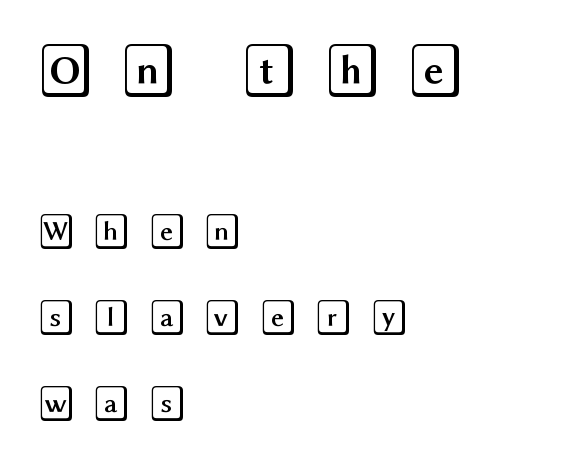
The image shows 54 px wide type, upright; set left-aligned, loose line spacing (2.39x), unusually wide letter spacing (+0.44 em), not underlined; the first (top) block is 1.5x larger; a large x-height.
